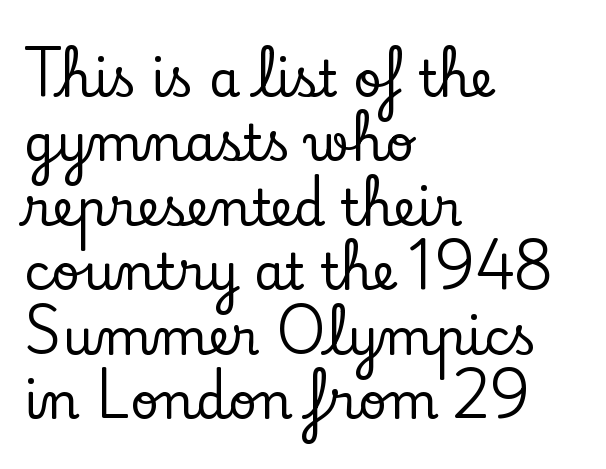
This is the regular roman posture of the typeface. Decoration check: the copy has no underline. Tracking here is standard; glyphs follow each other at the usual distance. The typesetter chose a ragged-right arrangement here.
